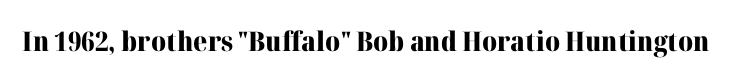
{"italic": "no", "bold": "yes", "underline": "no", "letter_spacing": "normal", "letter_spacing_em": 0.0, "glyph_px": 27}
